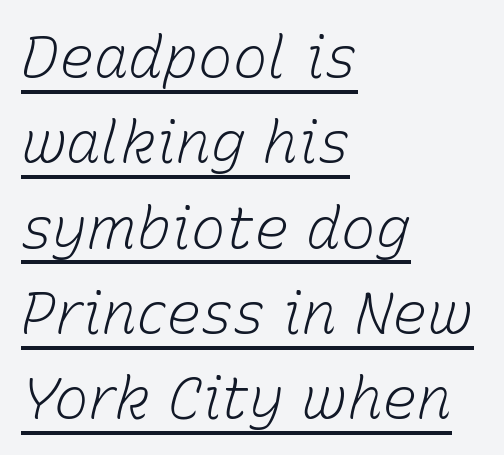
The image shows 58 px light type, italic (leaning right); set left-aligned, normal line spacing (1.47x), normal letter spacing, underlined; low stroke contrast and a medium x-height.
